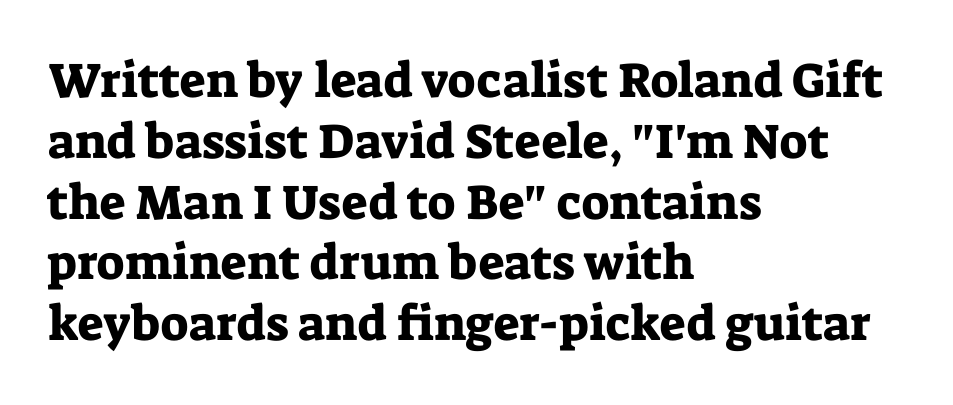
Q: Is the text italic (slanted)? A: No, it is upright.
Q: Is the typeface a serif or a sans-serif typeface? A: Serif.
Q: Is the text underlined? A: No.
Q: How is the paragraph aligned? A: Left-aligned.
Q: Is the spacing between letters normal or unusually wide? A: Normal.
Q: Width (condensed, normal, or wide)? A: Normal.
Q: Stroke contrast? A: Low.
Q: x-height? A: Medium.
Q: Monospaced? A: No.
